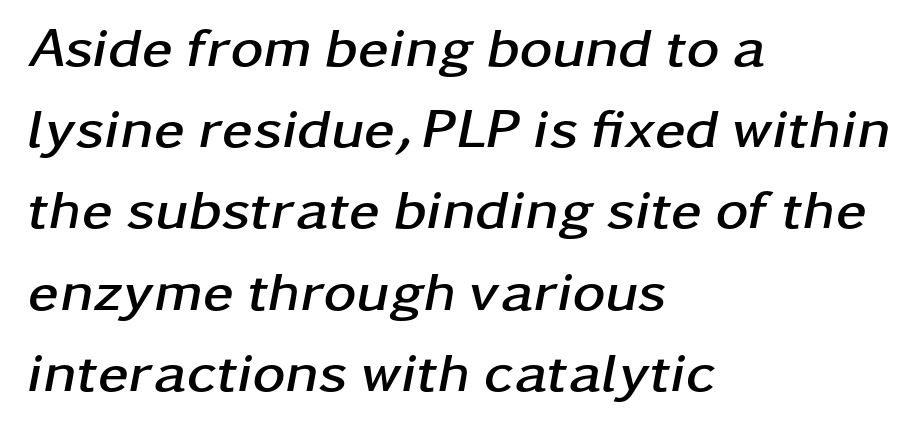
The image shows 56 px semibold, wide type, italic (leaning right); set left-aligned, normal line spacing (1.45x), normal letter spacing, not underlined; low stroke contrast and a medium x-height.
